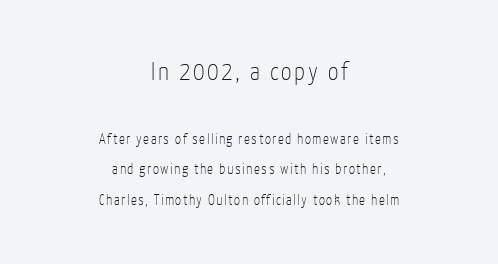
The image shows 26 px text type, upright; set centered, loose line spacing (2.04x), not underlined; the first (top) block is 1.73x larger.
